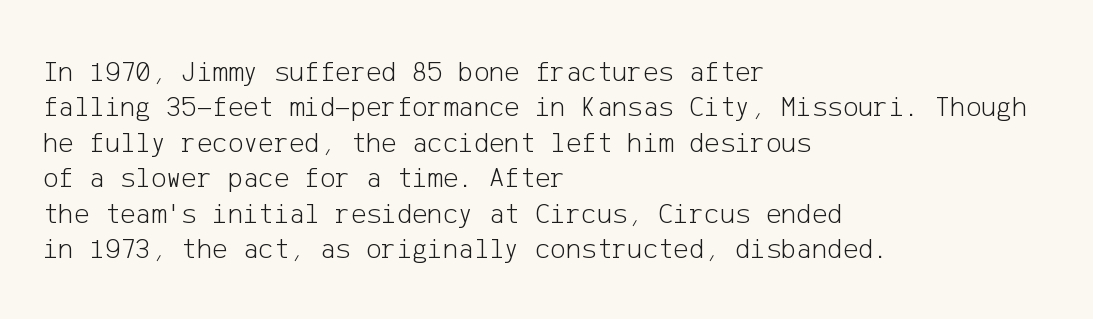
{"serif": "no", "italic": "no", "bold": "no", "weight": "light", "width": "normal", "stroke_contrast": "low", "x_height": "medium", "underline": "no", "align": "left", "line_spacing_ratio": 1.22, "letter_spacing": "normal", "letter_spacing_em": 0.0, "glyph_px": 29}
